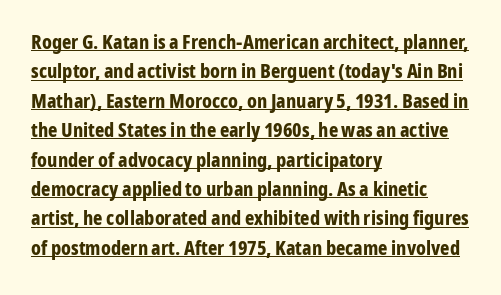
The image shows 20 px bold type, upright; set left-aligned, normal line spacing (1.47x), normal letter spacing, underlined.
